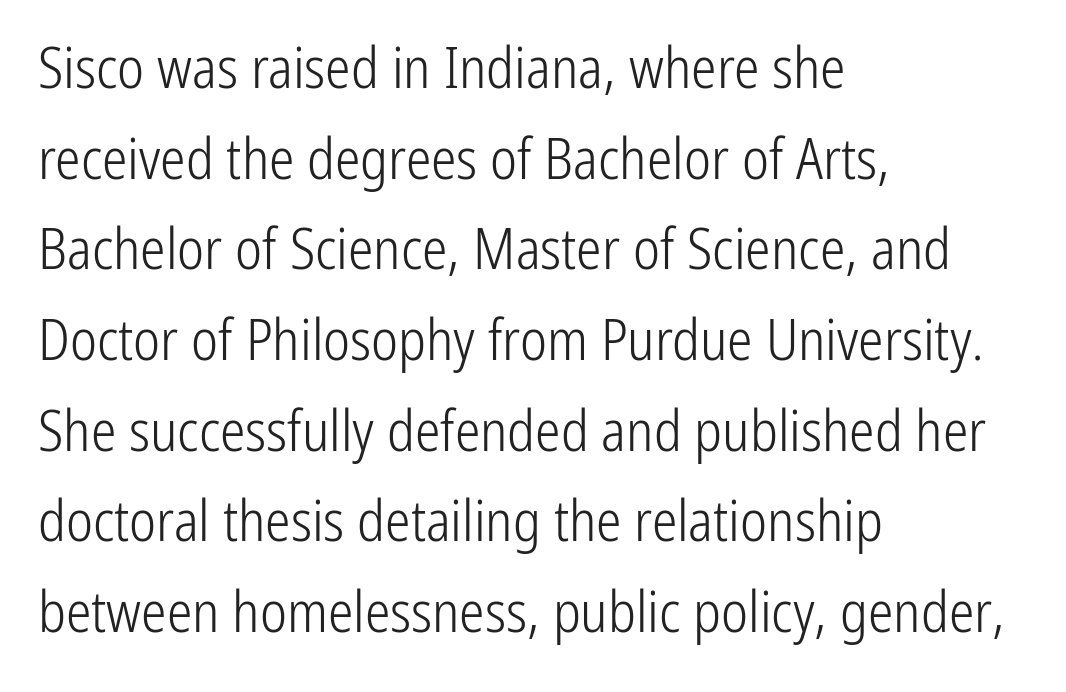
{"serif": "no", "italic": "no", "bold": "no", "weight": "light", "width": "condensed", "stroke_contrast": "low", "x_height": "medium", "monospaced": "no", "underline": "no", "align": "left", "line_spacing": "normal", "line_spacing_ratio": 1.59, "letter_spacing": "normal", "letter_spacing_em": 0.0, "glyph_px": 57}
